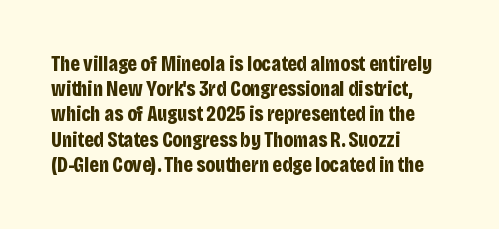
Each line starts at the same left margin while the right side varies. Upright lettering throughout. What stands out about the letter spacing? Nothing — it is the standard amount. Check the space under the baseline: it is left empty. The typesetting leans heavy: a genuine bold.
